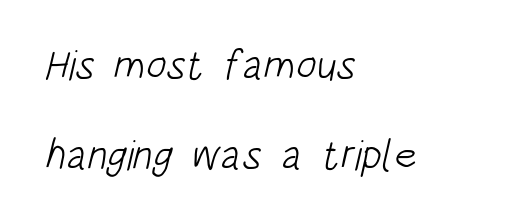
The image shows 42 px light, condensed sans-serif type; set left-aligned, loose line spacing (2.14x), normal letter spacing, not underlined; low stroke contrast and a large x-height.
